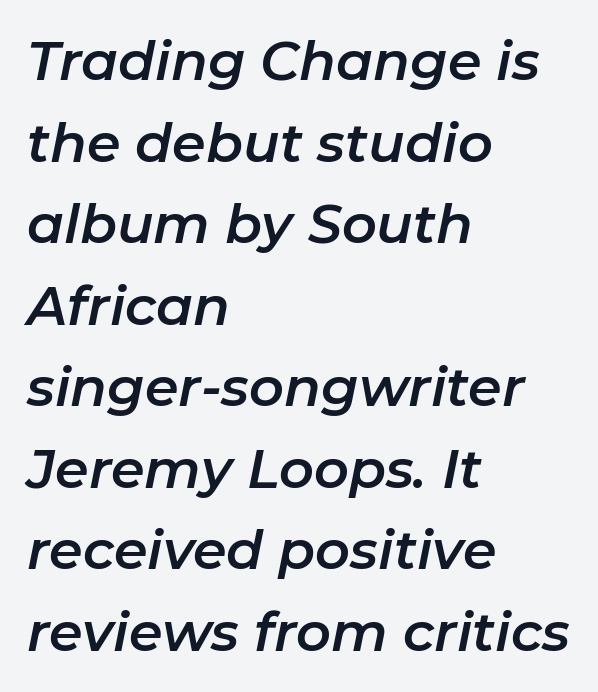
Q: Is the text italic (slanted)? A: Yes, it leans right by about 11 degrees.
Q: Is the text underlined? A: No.
Q: How is the paragraph aligned? A: Left-aligned.
Q: Is the spacing between letters normal or unusually wide? A: Normal.
Q: Is the spacing between lines tight, normal or loose? A: Normal.
Q: Width (condensed, normal, or wide)? A: Normal.
Q: Stroke contrast? A: Low.
Q: x-height? A: Medium.
Q: Monospaced? A: No.
